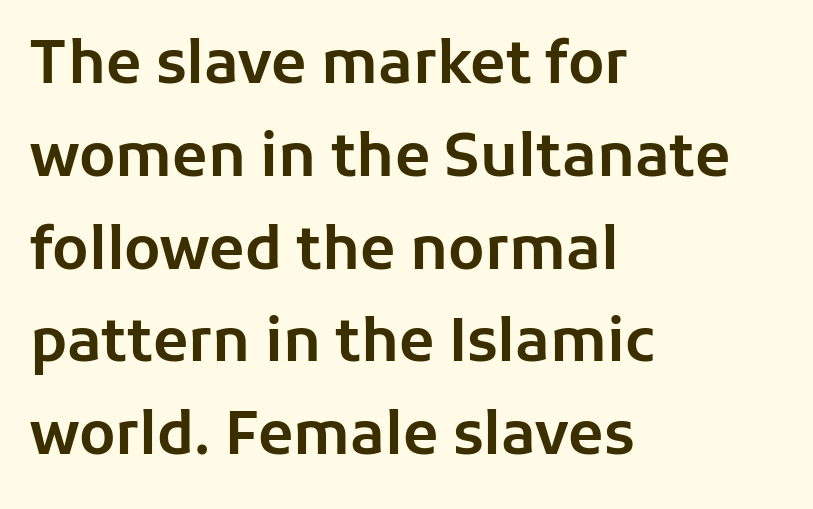
The image shows 58 px sans-serif type, upright; set left-aligned, normal line spacing (1.6x), normal letter spacing, not underlined; low stroke contrast and a medium x-height.
